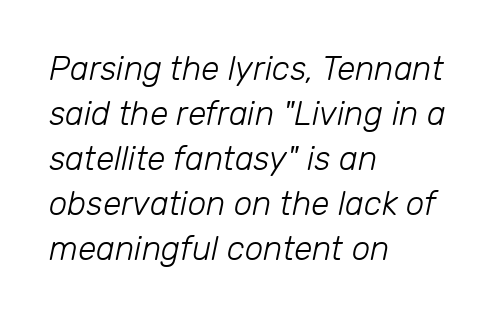
Q: Is the text bold? A: No.
Q: Is the text italic (slanted)? A: Yes, it leans right by about 12 degrees.
Q: Is the text underlined? A: No.
Q: How is the paragraph aligned? A: Left-aligned.
Q: Is the spacing between letters normal or unusually wide? A: Normal.
Q: Is the spacing between lines tight, normal or loose? A: Normal.
Q: Width (condensed, normal, or wide)? A: Normal.
Q: Stroke contrast? A: Low.
Q: x-height? A: Medium.
Q: Monospaced? A: No.
